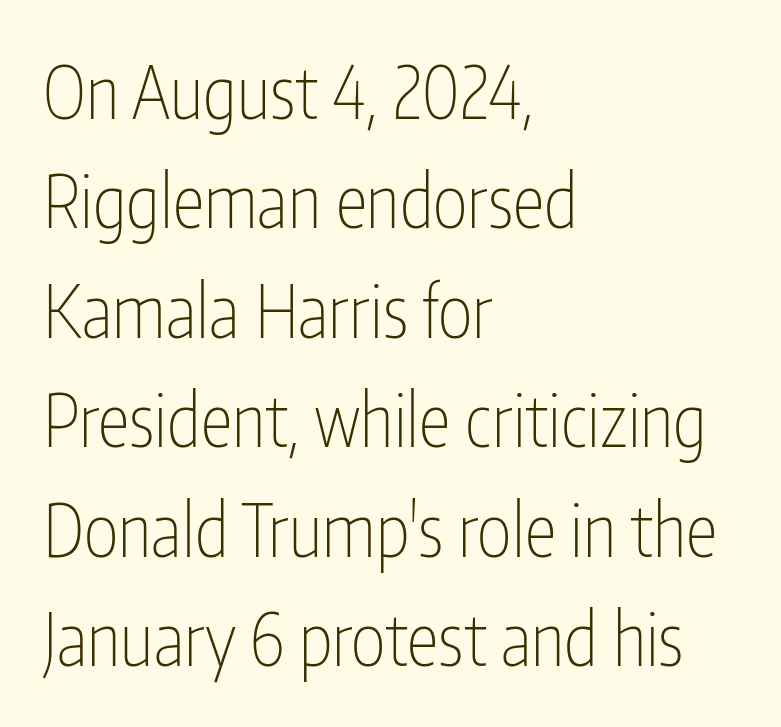
The image shows 73 px thin, condensed sans-serif type, upright; set left-aligned, normal line spacing (1.5x), normal letter spacing, not underlined; low stroke contrast and a medium x-height.
